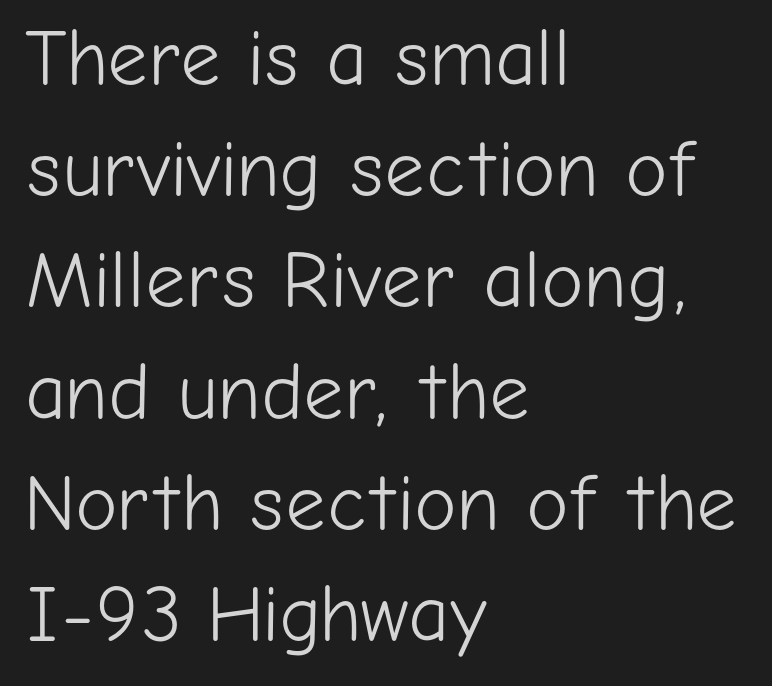
{"serif": "no", "italic": "no", "bold": "no", "weight": "light", "width": "normal", "stroke_contrast": "low", "x_height": "medium", "monospaced": "no", "underline": "no", "align": "left", "line_spacing": "normal", "line_spacing_ratio": 1.39, "letter_spacing": "normal", "letter_spacing_em": 0.0, "glyph_px": 80}
